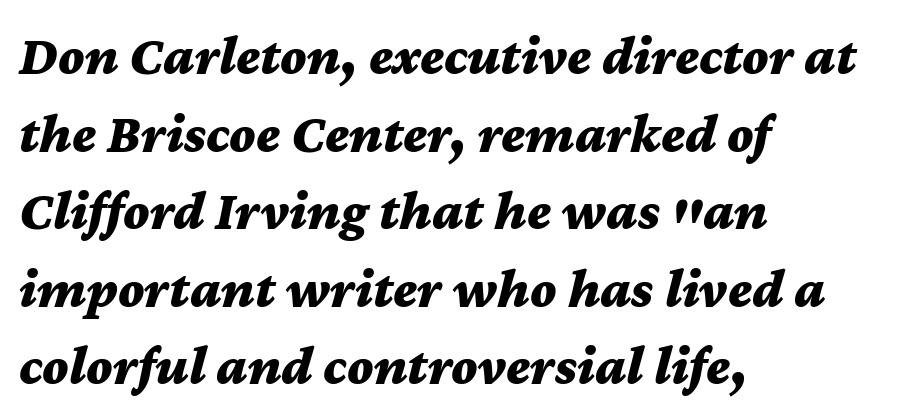
Q: Is the text bold? A: Yes.
Q: Is the text italic (slanted)? A: Yes, it leans right by about 12 degrees.
Q: Is the text underlined? A: No.
Q: How is the paragraph aligned? A: Left-aligned.
Q: Is the spacing between letters normal or unusually wide? A: Normal.
Q: Is the spacing between lines tight, normal or loose? A: Normal.
Q: Width (condensed, normal, or wide)? A: Wide.
Q: Stroke contrast? A: Medium.
Q: x-height? A: Medium.
Q: Monospaced? A: No.
